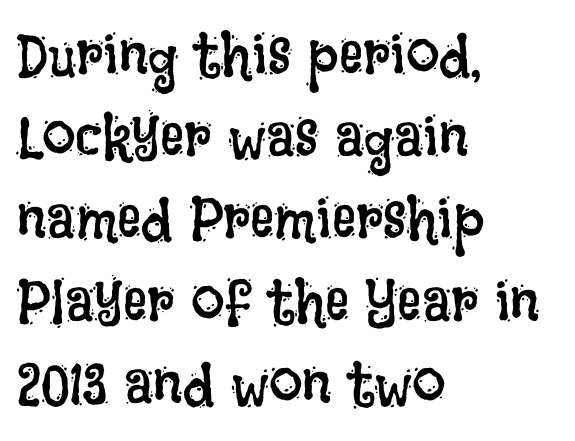
Q: Is the text bold? A: No.
Q: Is the text italic (slanted)? A: No, it is upright.
Q: Is the text underlined? A: No.
Q: How is the paragraph aligned? A: Left-aligned.
Q: Is the spacing between letters normal or unusually wide? A: Normal.
Q: Is the spacing between lines tight, normal or loose? A: Normal.
Q: Width (condensed, normal, or wide)? A: Condensed.
Q: Stroke contrast? A: Low.
Q: x-height? A: Large.
Q: Monospaced? A: No.
